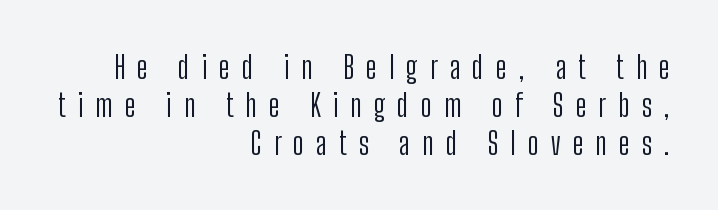
Q: Is the text bold? A: No.
Q: Is the text italic (slanted)? A: No, it is upright.
Q: Is the typeface a serif or a sans-serif typeface? A: Sans-serif.
Q: Is the text underlined? A: No.
Q: How is the paragraph aligned? A: Right-aligned.
Q: Is the spacing between letters normal or unusually wide? A: Unusually wide.
Q: Width (condensed, normal, or wide)? A: Condensed.
Q: Stroke contrast? A: Low.
Q: x-height? A: Medium.
Q: Monospaced? A: No.
